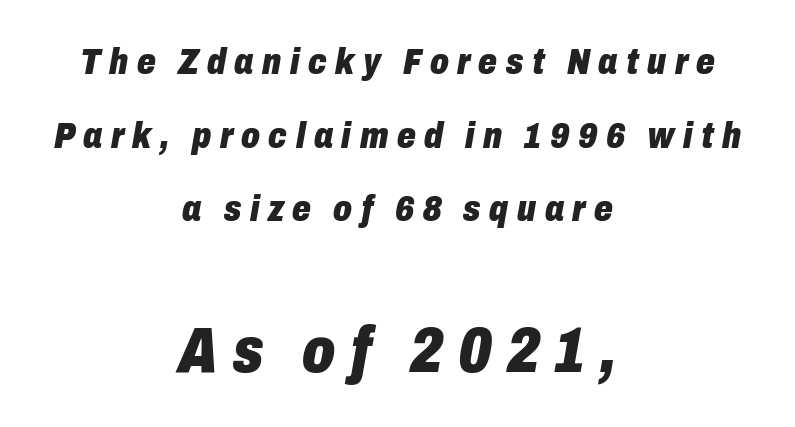
Q: Is the text bold? A: Yes.
Q: Is the text italic (slanted)? A: Yes, it leans right by about 10 degrees.
Q: Is the text underlined? A: No.
Q: How is the paragraph aligned? A: Centered.
Q: Is the spacing between letters normal or unusually wide? A: Unusually wide.
Q: Is the spacing between lines tight, normal or loose? A: Loose.
Q: Which block of text is set in a larger size, the first (top) or the second (bottom)? A: The second (bottom) one.
Q: Width (condensed, normal, or wide)? A: Condensed.
Q: Stroke contrast? A: Low.
Q: x-height? A: Medium.
Q: Monospaced? A: No.
